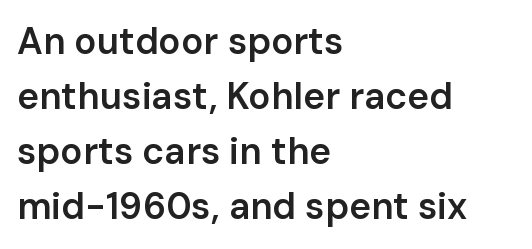
Q: Is the text bold? A: Semi-bold.
Q: Is the text italic (slanted)? A: No, it is upright.
Q: Is the typeface a serif or a sans-serif typeface? A: Sans-serif.
Q: Is the text underlined? A: No.
Q: How is the paragraph aligned? A: Left-aligned.
Q: Is the spacing between letters normal or unusually wide? A: Normal.
Q: Is the spacing between lines tight, normal or loose? A: Normal.
Q: Width (condensed, normal, or wide)? A: Normal.
Q: Stroke contrast? A: Low.
Q: x-height? A: Medium.
Q: Monospaced? A: No.
